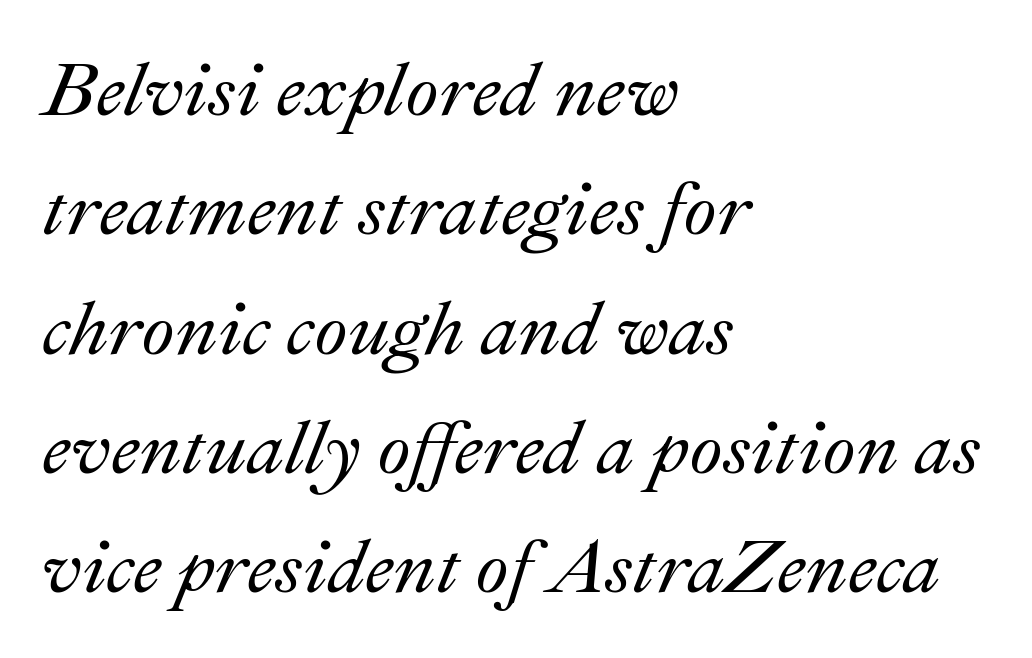
The image shows 76 px text type, italic (leaning right); set left-aligned, normal line spacing (1.57x), normal letter spacing, not underlined; medium stroke contrast and a small x-height.
